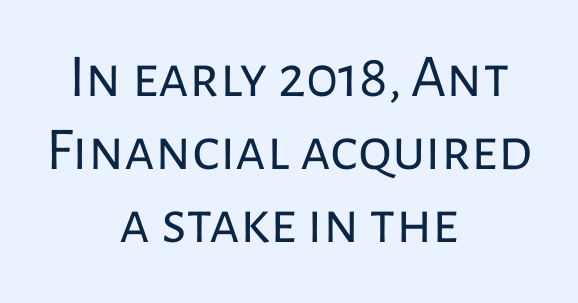
{"serif": "no", "italic": "no", "bold": "no", "weight": "regular", "width": "normal", "stroke_contrast": "low", "x_height": "medium", "monospaced": "no", "underline": "no", "align": "center", "line_spacing_ratio": 1.2, "letter_spacing": "normal", "letter_spacing_em": 0.0, "glyph_px": 61}
